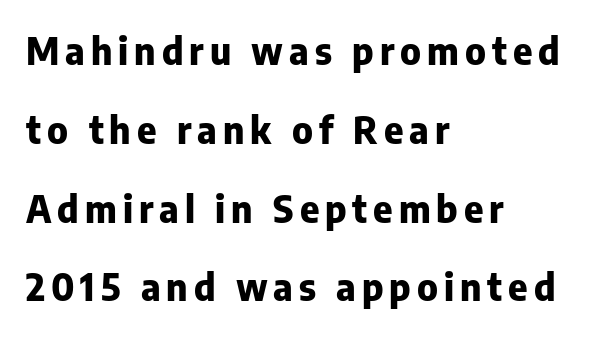
Descender tails drop into unmarked territory. As a designer I'd log this as weight 700, bold. Grotesque or geometric, the face here clearly has no serifs. Is this a fixed-width face? No — the glyphs have proportional, varying widths. Caption: multi-line text, flush left, ragged right.
